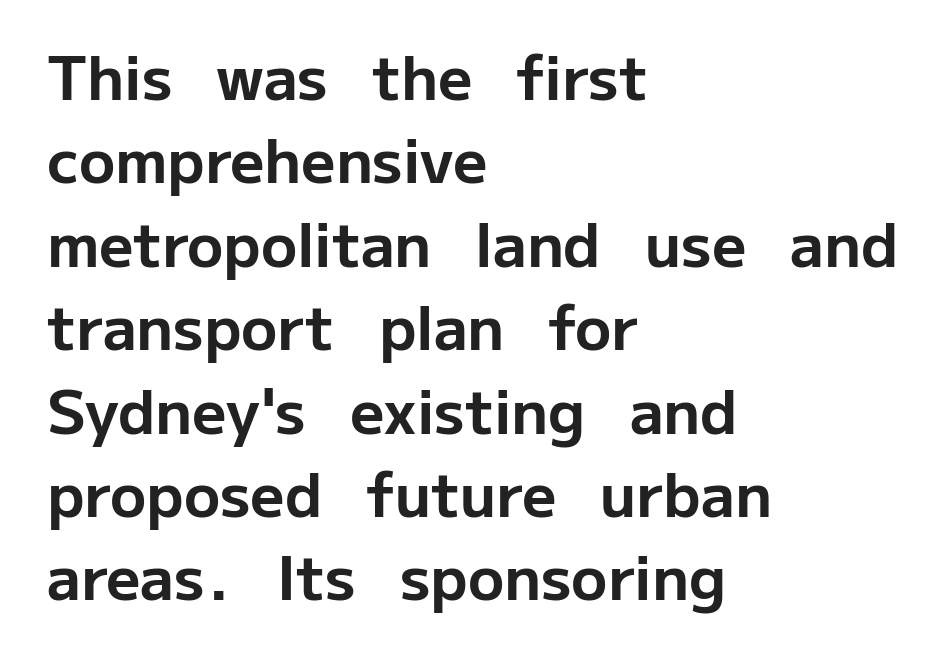
{"serif": "no", "italic": "no", "bold": "yes", "weight": "bold", "width": "normal", "stroke_contrast": "low", "x_height": "medium", "monospaced": "no", "underline": "no", "align": "left", "line_spacing": "normal", "line_spacing_ratio": 1.39, "letter_spacing": "normal", "letter_spacing_em": 0.0, "glyph_px": 60}
